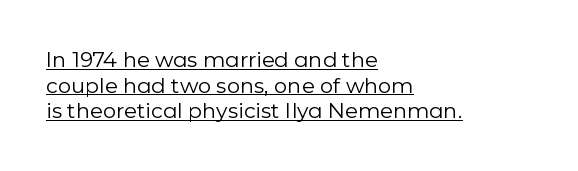
Q: Is the text bold? A: No.
Q: Is the text italic (slanted)? A: No, it is upright.
Q: Is the text underlined? A: Yes.
Q: How is the paragraph aligned? A: Left-aligned.
Q: Is the spacing between letters normal or unusually wide? A: Normal.
